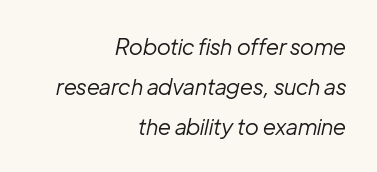
The image shows 22 px text type, italic (leaning right); set right-aligned, line spacing 1.82x, normal letter spacing, not underlined.
